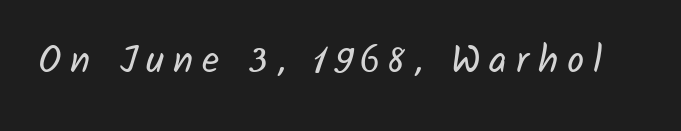
Varying glyph widths throughout — classic text-font behaviour. Type without underlining. This is sans-serif lettering, the kind often seen on screens and signage. Is this a heavy cut? Hardly; it is regular or lighter. The letters are spread apart with noticeably loose tracking.
